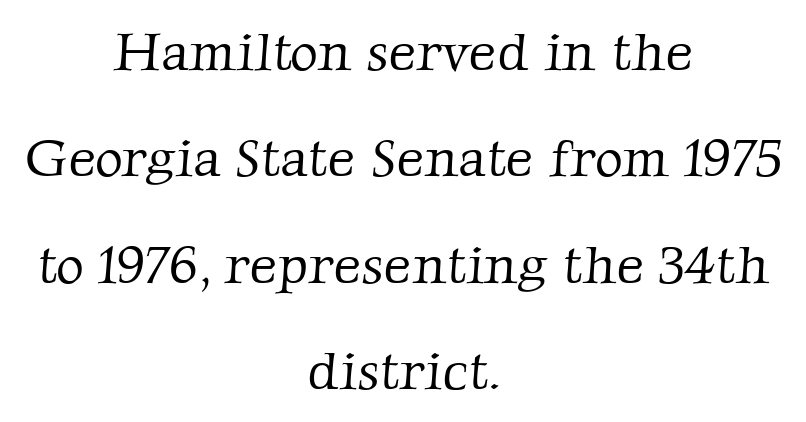
Q: Is the text bold? A: No.
Q: Is the typeface a serif or a sans-serif typeface? A: Serif.
Q: Is the text underlined? A: No.
Q: How is the paragraph aligned? A: Centered.
Q: Is the spacing between letters normal or unusually wide? A: Normal.
Q: Is the spacing between lines tight, normal or loose? A: Loose.
Q: Width (condensed, normal, or wide)? A: Normal.
Q: Stroke contrast? A: Low.
Q: x-height? A: Medium.
Q: Monospaced? A: No.
